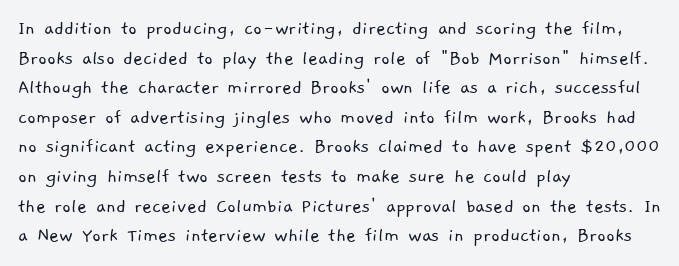
The horizontal fit of the characters is conventional and even. This sample is left-justified, so line endings fall wherever the words run out. Unbolded letterforms with no extra heft. Regular leading. Descenders hang freely into open space.
